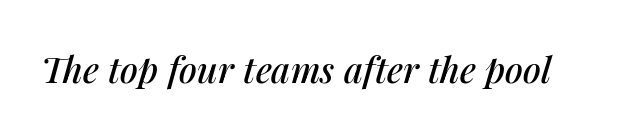
{"italic": "yes", "lean": "right", "slant_degrees": 14, "width": "normal", "stroke_contrast": "medium", "x_height": "medium", "monospaced": "no", "underline": "no", "letter_spacing": "normal", "letter_spacing_em": 0.0, "glyph_px": 36}
